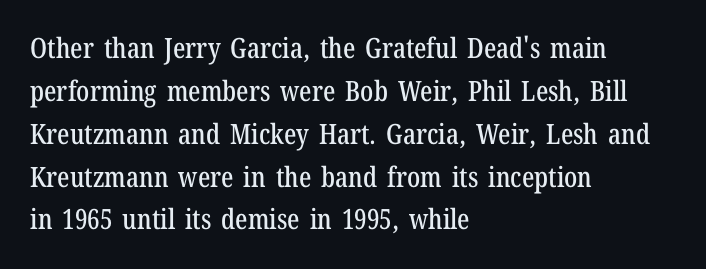
Q: Is the text italic (slanted)? A: No, it is upright.
Q: Is the typeface a serif or a sans-serif typeface? A: Serif.
Q: Is the text underlined? A: No.
Q: How is the paragraph aligned? A: Left-aligned.
Q: Is the spacing between letters normal or unusually wide? A: Normal.
Q: Is the spacing between lines tight, normal or loose? A: Normal.
Q: Width (condensed, normal, or wide)? A: Condensed.
Q: Stroke contrast? A: Low.
Q: x-height? A: Medium.
Q: Monospaced? A: No.
